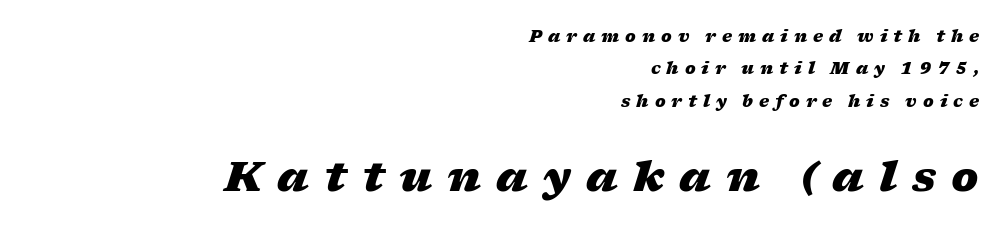
The image shows 41 px heavy, wide type, italic (leaning right); set right-aligned, loose line spacing (2.02x), unusually wide letter spacing (+0.37 em), not underlined; the second (bottom) block is 2.56x larger; low stroke contrast and a medium x-height.
